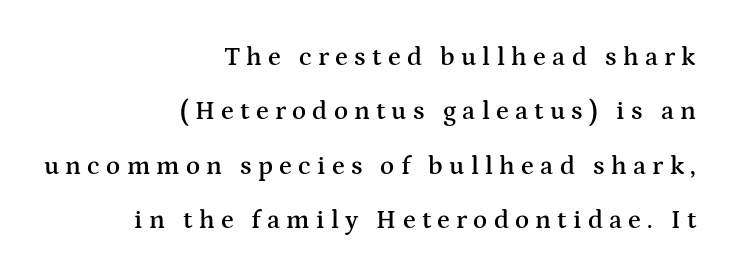
The image shows 26 px text type, upright; set right-aligned, loose line spacing (2.09x), unusually wide letter spacing (+0.24 em), not underlined.
